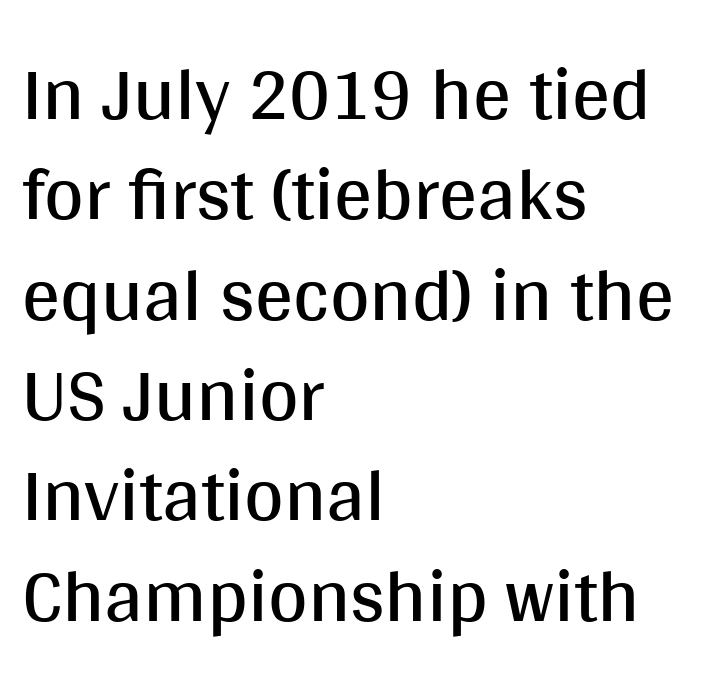
These lines are rendered in a variable-pitch font. This rendering uses left alignment, leaving the right contour irregular. The line texture is even and compact thanks to regular tracking. Compared with a typical body face, this is equally light or lighter still.
